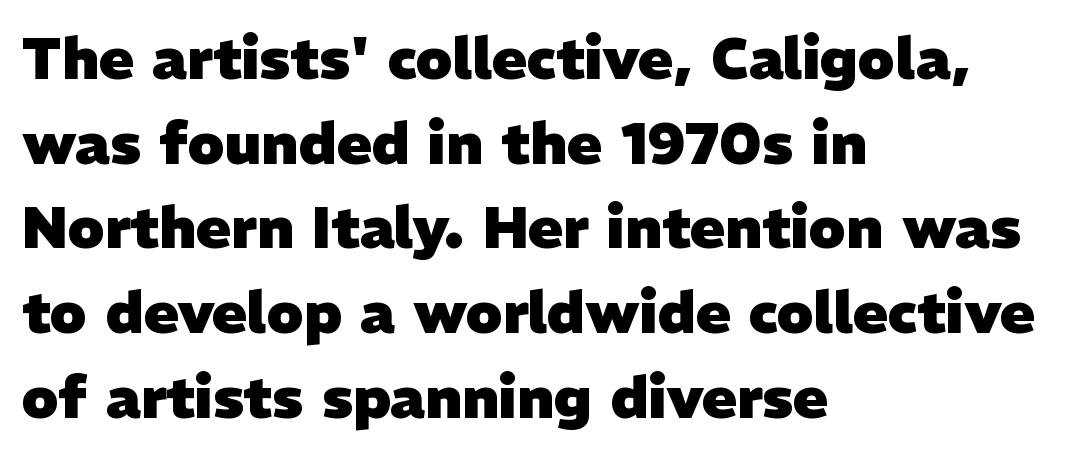
The image shows 58 px heavy sans-serif type; set left-aligned, normal line spacing (1.46x), normal letter spacing, not underlined; low stroke contrast and a medium x-height.
